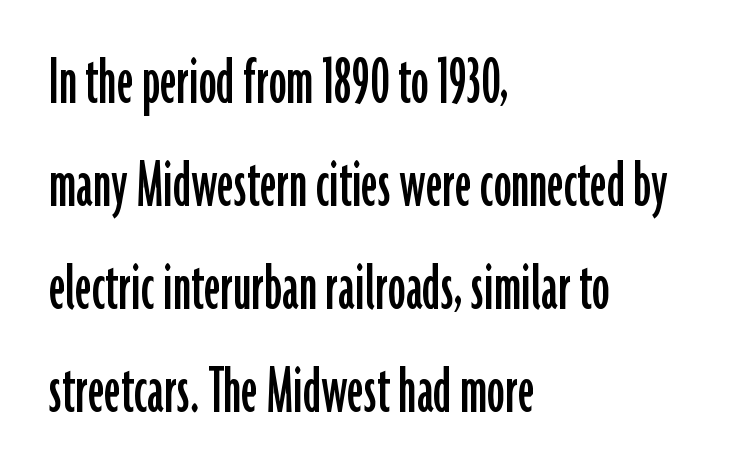
Quick note: underline off. Think of a printed novel: that variable character pitch is what you see here. Vertically, the passage feels balanced, rows spaced as you'd expect. Posture: straight, roman, zero tilt.
